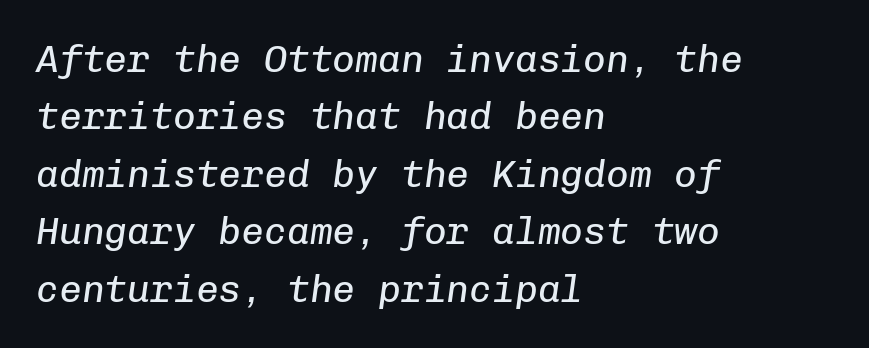
Unmarked baselines from the first word to the last. Nothing unusual about the tracking: characters are spaced as the font intends. Weight: regular or lighter. Interline gaps are of average width in this sample. Observe the lean: these are italic letterforms. Notice how the passage keeps a crisp vertical edge on the left only.
